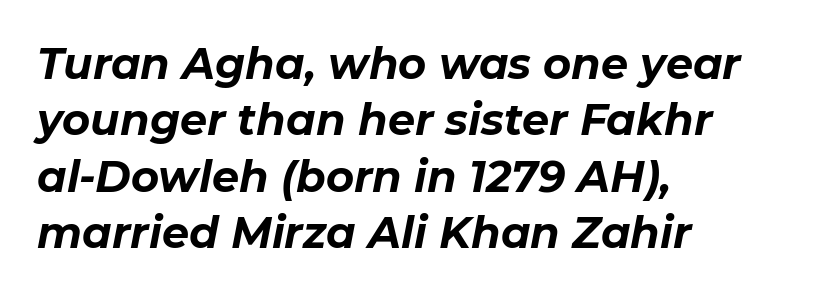
Between one letter and the next there's only the usual sliver of space. Do the characters align in a grid? No, the font is proportional. Reading down the column, the eye jumps a familiar distance to each next line. These words are printed bold, with thick strokes throughout.
